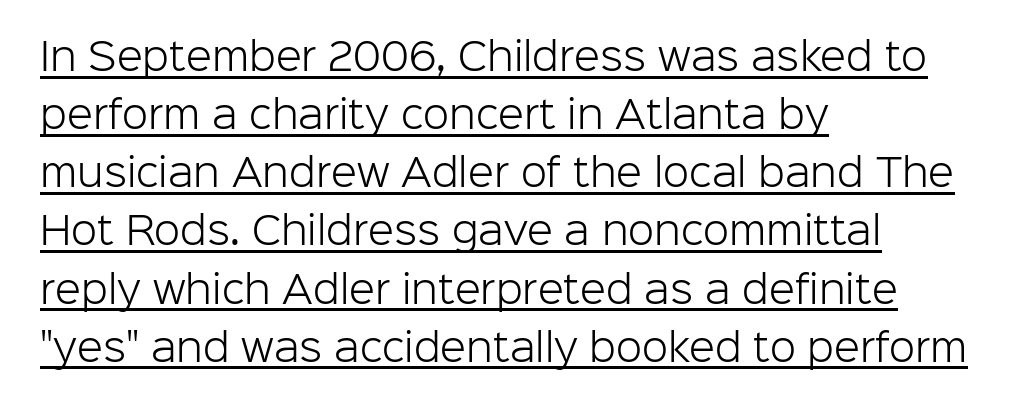
Q: Is the text bold? A: No.
Q: Is the text italic (slanted)? A: No, it is upright.
Q: Is the typeface a serif or a sans-serif typeface? A: Sans-serif.
Q: Is the text underlined? A: Yes.
Q: How is the paragraph aligned? A: Left-aligned.
Q: Is the spacing between letters normal or unusually wide? A: Normal.
Q: Is the spacing between lines tight, normal or loose? A: Normal.
Q: Width (condensed, normal, or wide)? A: Normal.
Q: Stroke contrast? A: Low.
Q: x-height? A: Medium.
Q: Monospaced? A: No.
